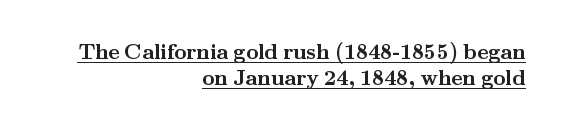
The image shows 21 px bold type, upright; set right-aligned, normal line spacing (1.25x), normal letter spacing, underlined.
